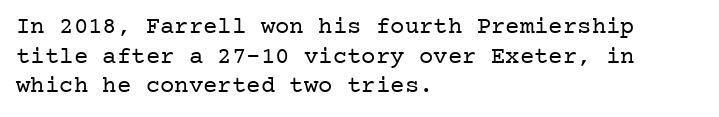
Q: Is the text bold? A: No.
Q: Is the text italic (slanted)? A: No, it is upright.
Q: Is the text underlined? A: No.
Q: How is the paragraph aligned? A: Left-aligned.
Q: Is the spacing between letters normal or unusually wide? A: Normal.
